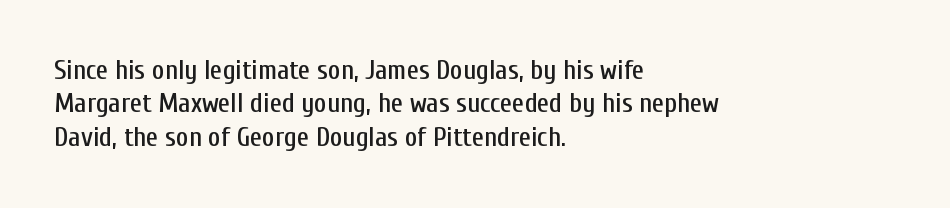
{"italic": "no", "underline": "no", "align": "left", "line_spacing_ratio": 1.24, "letter_spacing": "normal", "letter_spacing_em": 0.0, "glyph_px": 27}
